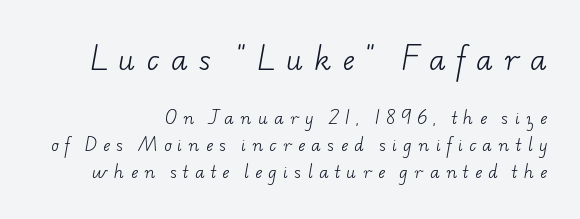
Q: Is the text bold? A: No.
Q: Is the typeface a serif or a sans-serif typeface? A: Serif.
Q: Is the text underlined? A: No.
Q: Is the spacing between letters normal or unusually wide? A: Unusually wide.
Q: Is the spacing between lines tight, normal or loose? A: Normal.
Q: Which block of text is set in a larger size, the first (top) or the second (bottom)? A: The first (top) one.
Q: Width (condensed, normal, or wide)? A: Wide.
Q: Stroke contrast? A: Low.
Q: x-height? A: Small.
Q: Monospaced? A: No.
